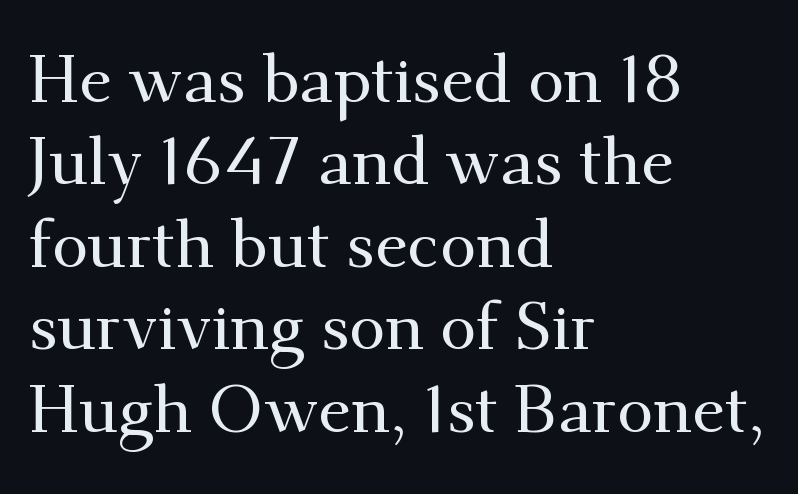
These lines are set flush left with a ragged right edge. To sum up the face: it has serifs. This sample keeps an unexceptional amount of space between lines. Tracking value appears to be zero — textbook default spacing. Think of a printed novel: that variable character pitch is what you see here. Quick note: underline off.
